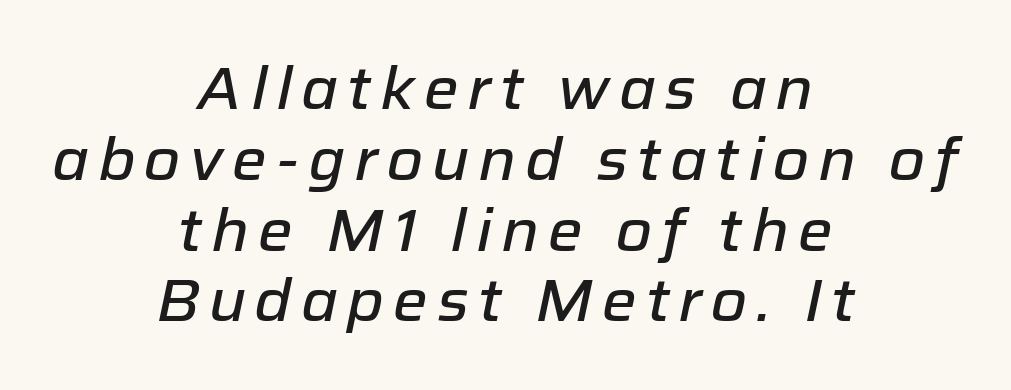
Descenders are the only things crossing below the line. The lines in this sample share a center point and differ in where they start and stop. The rendering applies a slant to the glyphs. Think of a printed novel: that variable character pitch is what you see here.
